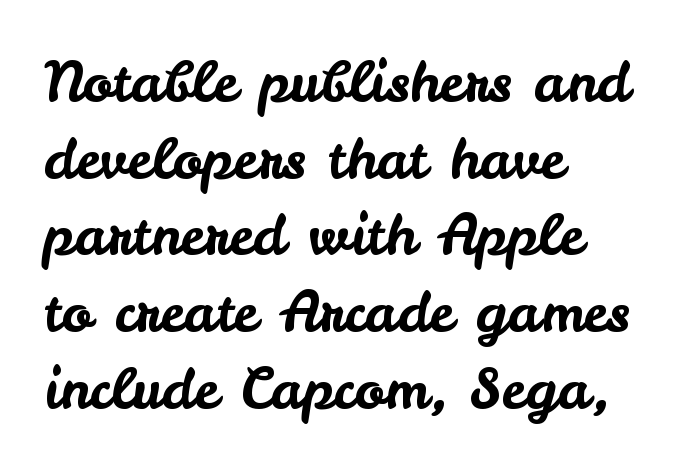
Q: Is the text italic (slanted)? A: Yes.
Q: Is the typeface a serif or a sans-serif typeface? A: Sans-serif.
Q: Is the text underlined? A: No.
Q: How is the paragraph aligned? A: Left-aligned.
Q: Is the spacing between letters normal or unusually wide? A: Normal.
Q: Is the spacing between lines tight, normal or loose? A: Normal.
Q: Width (condensed, normal, or wide)? A: Normal.
Q: Stroke contrast? A: Low.
Q: x-height? A: Small.
Q: Monospaced? A: No.
